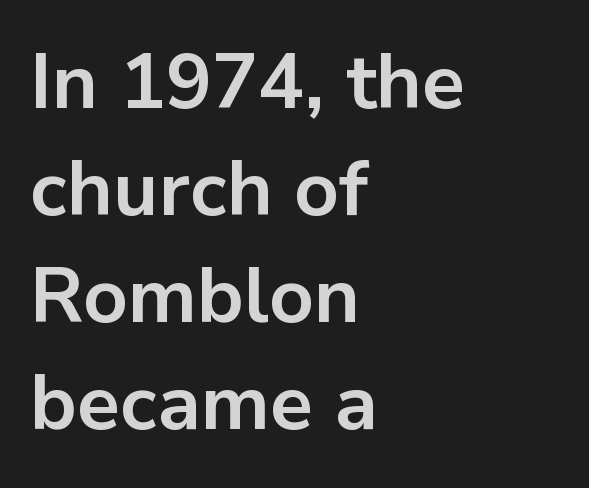
The image shows 77 px bold sans-serif type, upright; set left-aligned, normal line spacing (1.39x), normal letter spacing, not underlined; low stroke contrast and a medium x-height.
